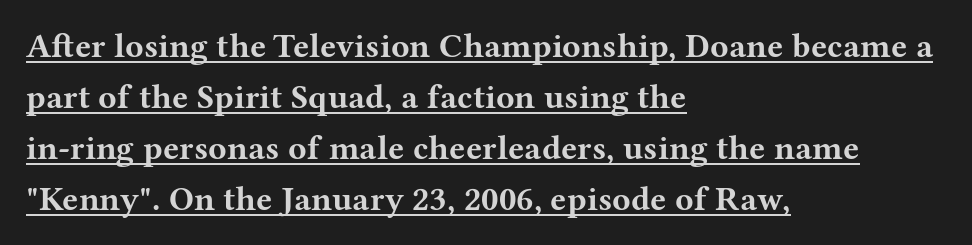
The image shows 34 px bold, wide serif type, upright; set left-aligned, normal line spacing (1.5x), normal letter spacing, underlined; medium stroke contrast and a medium x-height.
